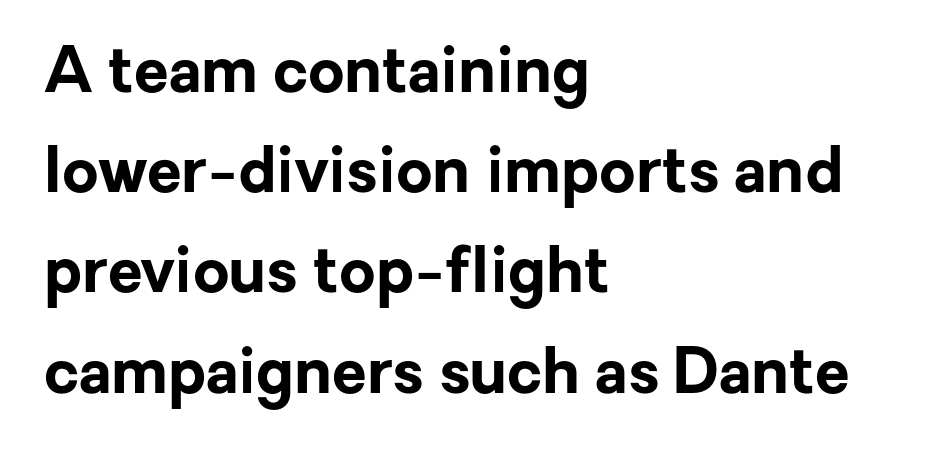
The image shows 63 px bold sans-serif type, upright; set left-aligned, normal line spacing (1.59x), normal letter spacing, not underlined; low stroke contrast and a medium x-height.
